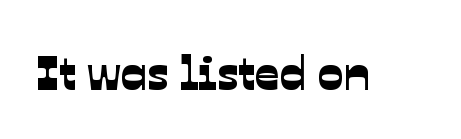
The horizontal fit of the characters is conventional and even. The font family rendered here belongs to the sans-serif group. The area under the type is left untouched. Is this a fixed-width face? No — the glyphs have proportional, varying widths.
